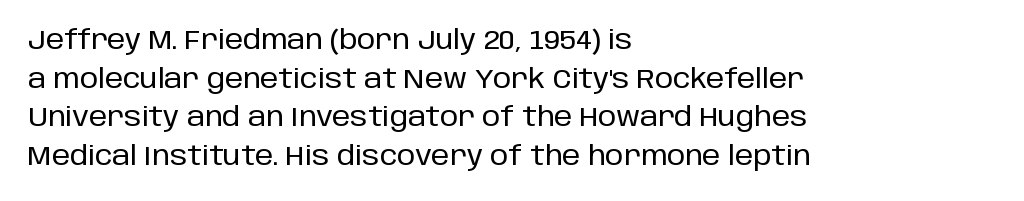
Q: Is the text italic (slanted)? A: No, it is upright.
Q: Is the text underlined? A: No.
Q: How is the paragraph aligned? A: Left-aligned.
Q: Is the spacing between letters normal or unusually wide? A: Normal.
Q: Is the spacing between lines tight, normal or loose? A: Normal.
